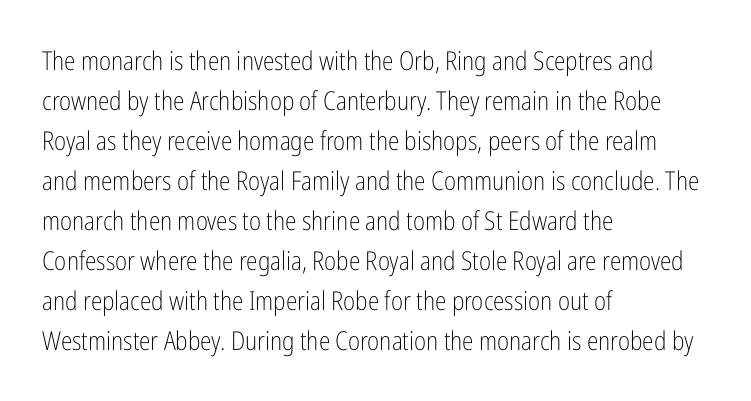
Descender tails drop into unmarked territory. Stroke mass is kept to a normal reading level or below. Default kerning and tracking; the words read as compact shapes. Teacher's note: observe the even left margin — that is flush-left alignment.
